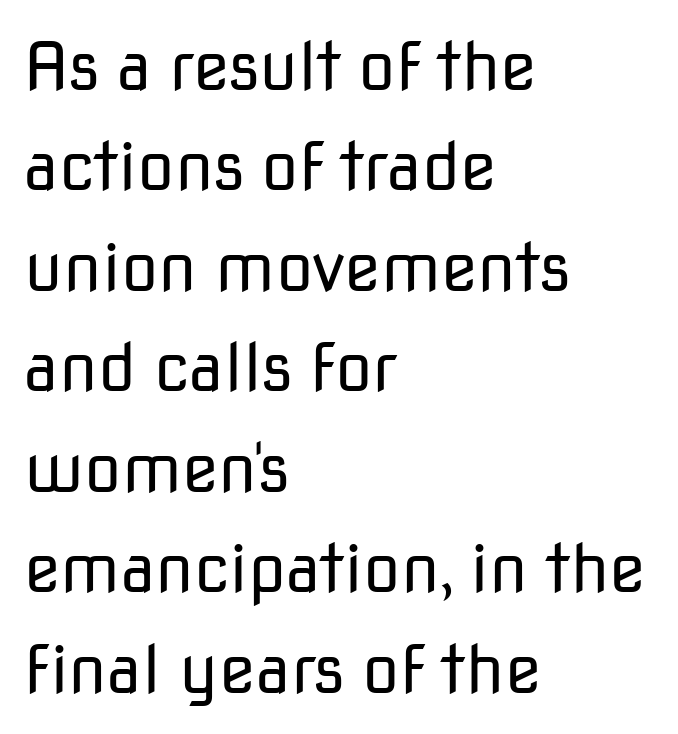
Examine the stroke ends and you'll find no serifs. Compared with a typical body face, this is equally light or lighter still. Is this a fixed-width face? No — the glyphs have proportional, varying widths. The rag falls on the right side of this text block.
